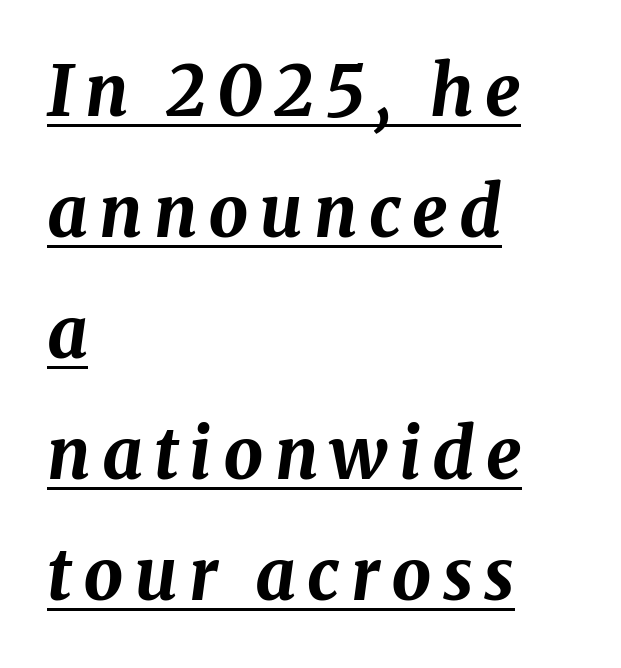
The image shows 70 px bold type, italic (leaning right); set left-aligned, line spacing 1.73x, underlined; medium stroke contrast and a medium x-height.
